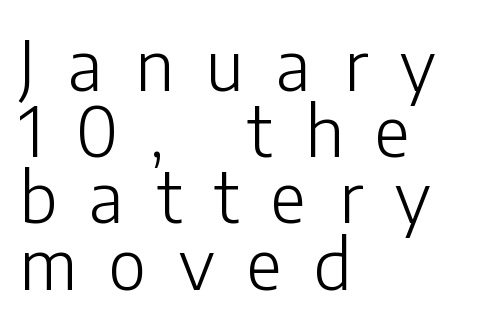
Q: Is the text bold? A: No.
Q: Is the text italic (slanted)? A: No, it is upright.
Q: Is the typeface a serif or a sans-serif typeface? A: Sans-serif.
Q: Is the text underlined? A: No.
Q: How is the paragraph aligned? A: Left-aligned.
Q: Is the spacing between letters normal or unusually wide? A: Unusually wide.
Q: Is the spacing between lines tight, normal or loose? A: Tight.
Q: Width (condensed, normal, or wide)? A: Normal.
Q: Stroke contrast? A: Low.
Q: x-height? A: Medium.
Q: Monospaced? A: No.
